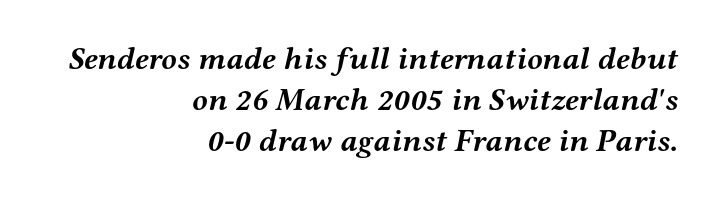
Q: Is the text bold? A: Yes.
Q: Is the text italic (slanted)? A: Yes, it leans right by about 12 degrees.
Q: Is the typeface a serif or a sans-serif typeface? A: Serif.
Q: Is the text underlined? A: No.
Q: How is the paragraph aligned? A: Right-aligned.
Q: Is the spacing between letters normal or unusually wide? A: Normal.
Q: Is the spacing between lines tight, normal or loose? A: Normal.
Q: Width (condensed, normal, or wide)? A: Wide.
Q: Stroke contrast? A: Medium.
Q: x-height? A: Medium.
Q: Monospaced? A: No.
